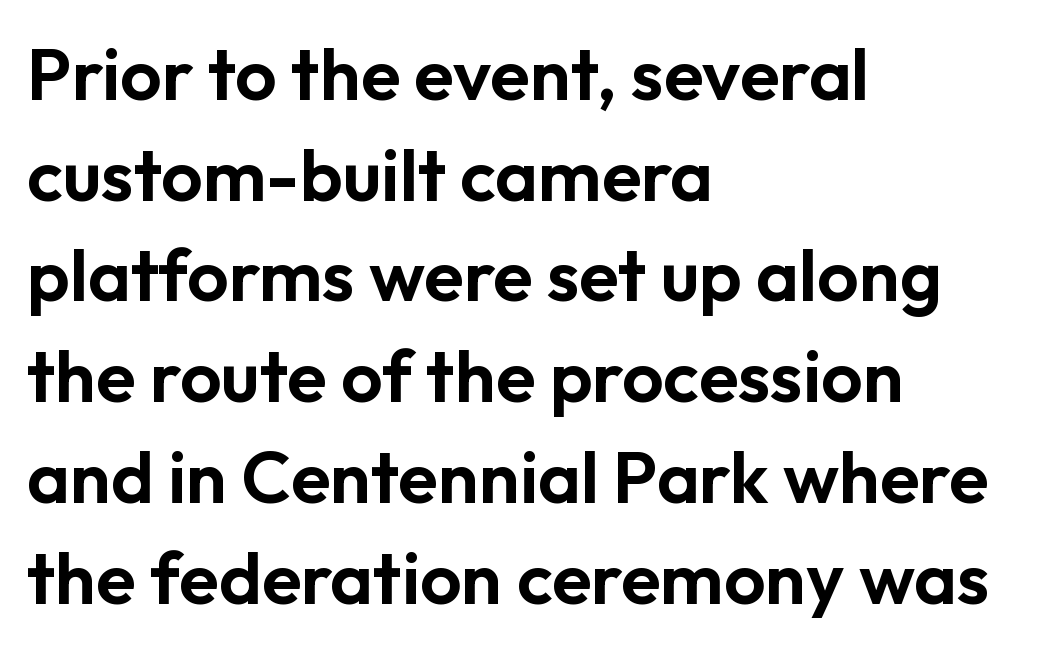
Q: Is the text italic (slanted)? A: No, it is upright.
Q: Is the typeface a serif or a sans-serif typeface? A: Sans-serif.
Q: Is the text underlined? A: No.
Q: How is the paragraph aligned? A: Left-aligned.
Q: Is the spacing between letters normal or unusually wide? A: Normal.
Q: Is the spacing between lines tight, normal or loose? A: Normal.
Q: Width (condensed, normal, or wide)? A: Normal.
Q: Stroke contrast? A: Low.
Q: x-height? A: Medium.
Q: Monospaced? A: No.
